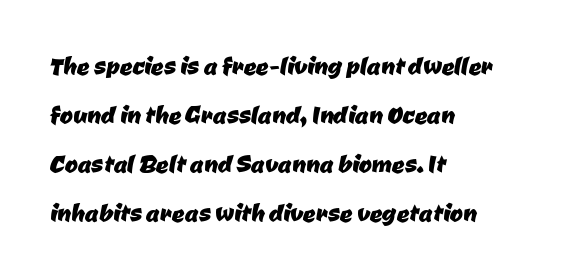
Students, observe: this is what conventionally led text looks like. You could call the tracking neutral — neither tight nor loose. Regarding serifs, this sample does without them. Varying glyph widths throughout — classic text-font behaviour.
